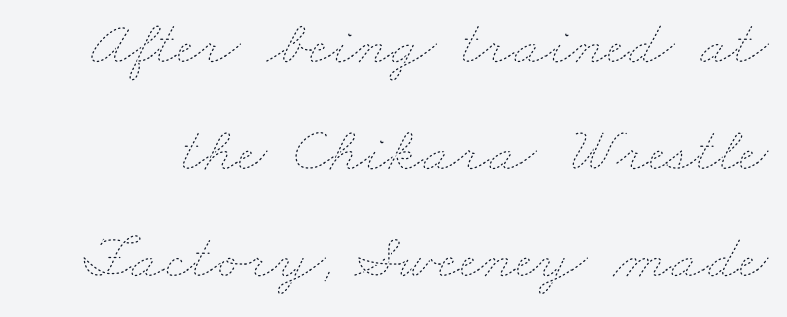
Q: Is the text bold? A: No.
Q: Is the text underlined? A: No.
Q: Is the spacing between letters normal or unusually wide? A: Normal.
Q: Is the spacing between lines tight, normal or loose? A: Normal.
Q: Width (condensed, normal, or wide)? A: Wide.
Q: Stroke contrast? A: Low.
Q: x-height? A: Small.
Q: Monospaced? A: No.
